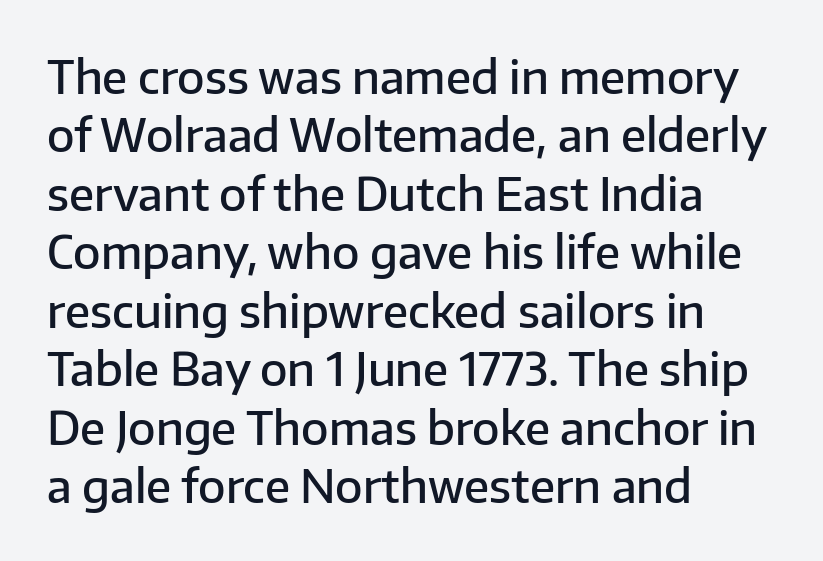
The image shows 45 px semibold sans-serif type, upright; set left-aligned, normal line spacing (1.3x), normal letter spacing, not underlined; low stroke contrast and a medium x-height.
